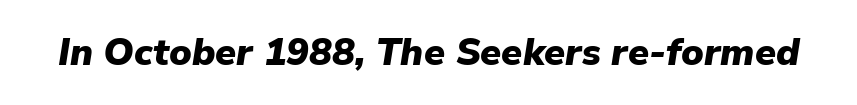
The image shows 38 px heavy type, italic (leaning right); set normal letter spacing, not underlined; low stroke contrast and a medium x-height.
